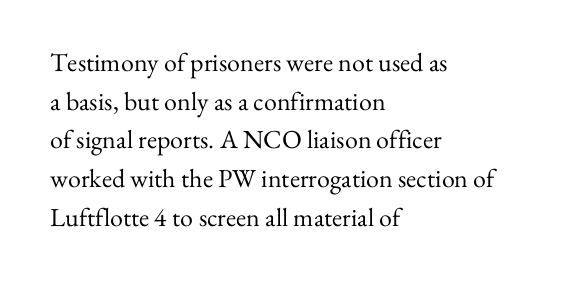
Posture: vertical. The weight tops out at a normal text grade. Words appear dense and cohesive because spacing is normal. If you drew a ruler down the left edge, every line would touch it. Line spacing here is normal. Underline: absent.
